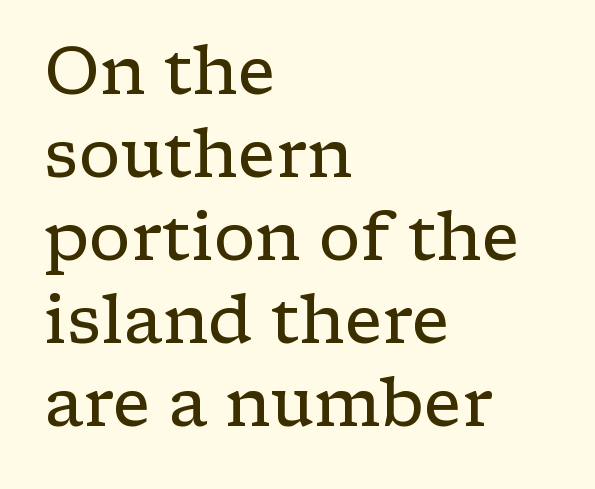
{"serif": "yes", "italic": "no", "bold": "no", "weight": "regular", "width": "wide", "stroke_contrast": "low", "x_height": "medium", "monospaced": "no", "underline": "no", "align": "left", "line_spacing_ratio": 1.24, "letter_spacing": "normal", "letter_spacing_em": 0.0, "glyph_px": 67}
